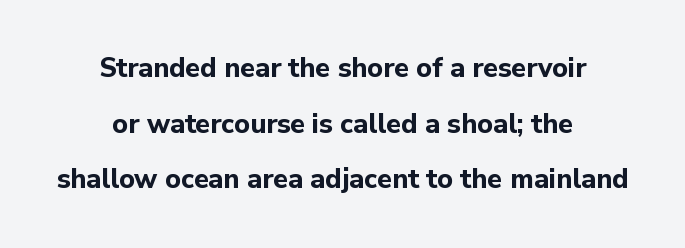
The image shows 27 px bold type, upright; set centered, loose line spacing (2.06x), normal letter spacing, not underlined.
